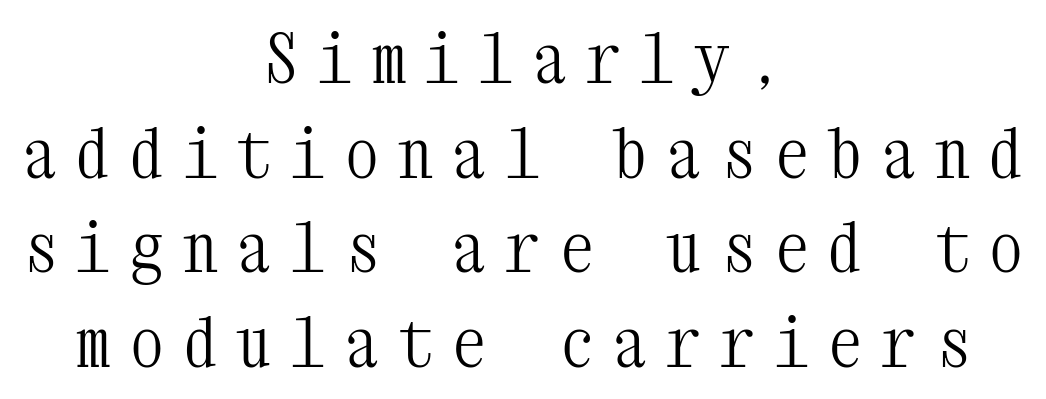
Q: Is the text bold? A: No.
Q: Is the text italic (slanted)? A: No, it is upright.
Q: Is the typeface a serif or a sans-serif typeface? A: Serif.
Q: Is the text underlined? A: No.
Q: How is the paragraph aligned? A: Centered.
Q: Is the spacing between letters normal or unusually wide? A: Unusually wide.
Q: Is the spacing between lines tight, normal or loose? A: Normal.
Q: Width (condensed, normal, or wide)? A: Condensed.
Q: Stroke contrast? A: Medium.
Q: x-height? A: Medium.
Q: Monospaced? A: Yes.
